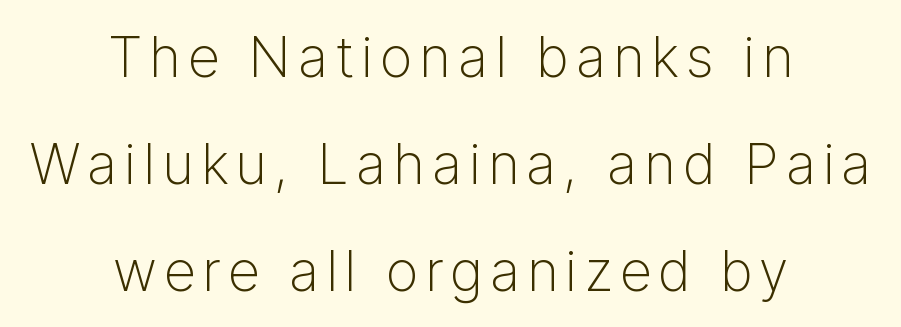
Q: Is the text bold? A: No.
Q: Is the text italic (slanted)? A: No, it is upright.
Q: Is the typeface a serif or a sans-serif typeface? A: Sans-serif.
Q: Is the text underlined? A: No.
Q: How is the paragraph aligned? A: Centered.
Q: Is the spacing between lines tight, normal or loose? A: Loose.
Q: Width (condensed, normal, or wide)? A: Normal.
Q: Stroke contrast? A: Low.
Q: x-height? A: Medium.
Q: Monospaced? A: No.
